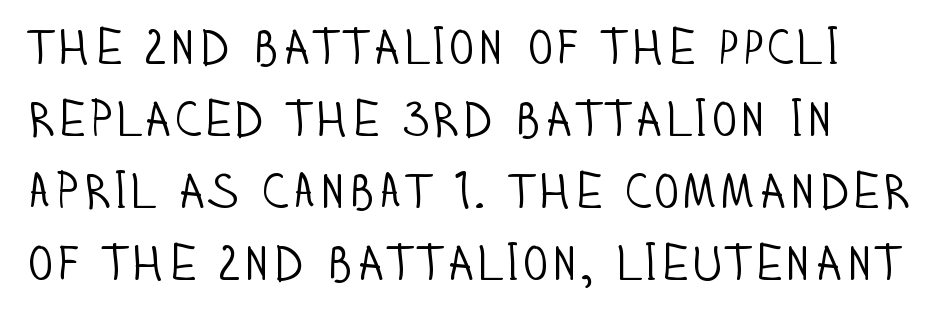
{"serif": "no", "italic": "no", "bold": "no", "weight": "light", "width": "condensed", "stroke_contrast": "low", "x_height": "large", "monospaced": "no", "underline": "no", "line_spacing": "normal", "line_spacing_ratio": 1.44, "letter_spacing": "normal", "letter_spacing_em": 0.0, "glyph_px": 50}
